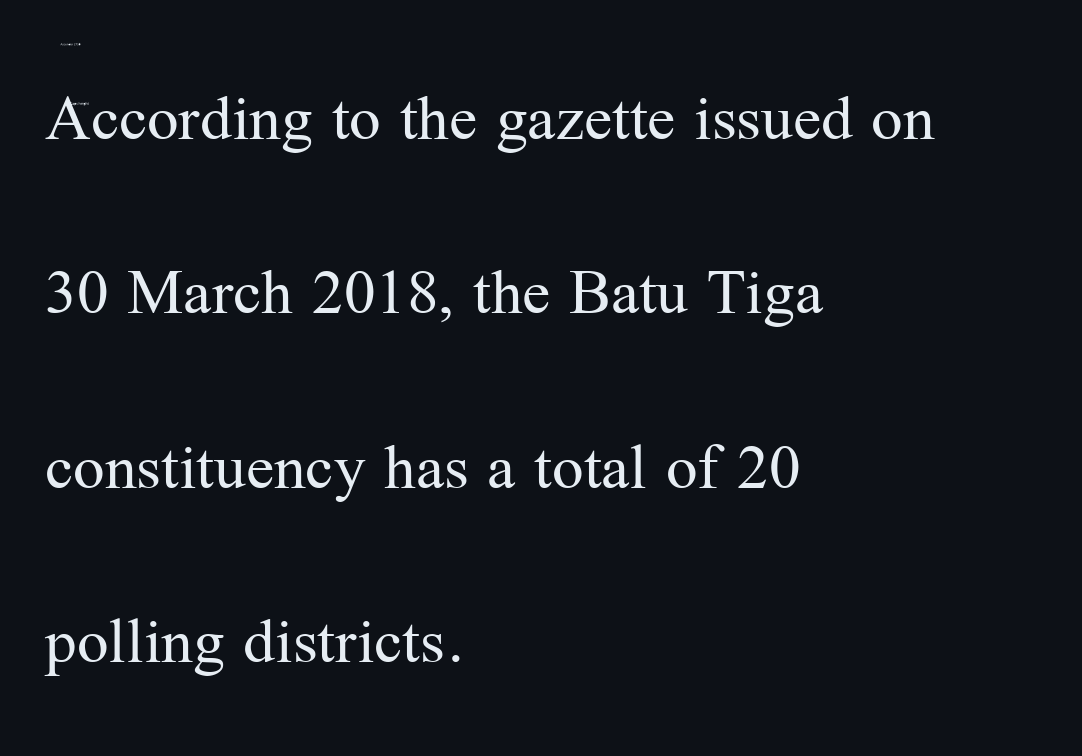
{"serif": "yes", "italic": "no", "bold": "no", "weight": "regular", "width": "normal", "stroke_contrast": "medium", "x_height": "medium", "monospaced": "no", "underline": "no", "align": "left", "line_spacing": "loose", "line_spacing_ratio": 2.49, "letter_spacing": "normal", "letter_spacing_em": 0.0, "glyph_px": 70}
